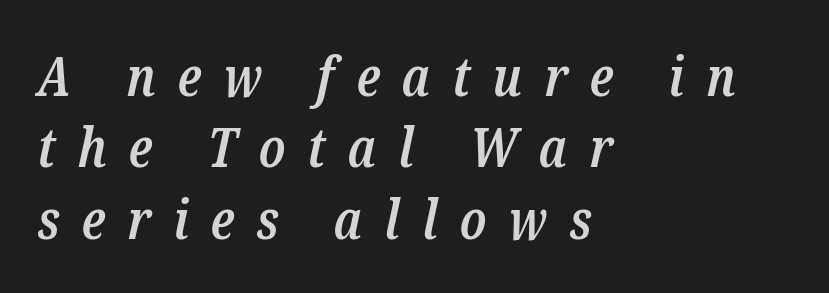
Q: Is the text bold? A: Semi-bold.
Q: Is the text italic (slanted)? A: Yes, it leans right by about 12 degrees.
Q: Is the typeface a serif or a sans-serif typeface? A: Serif.
Q: Is the text underlined? A: No.
Q: How is the paragraph aligned? A: Left-aligned.
Q: Is the spacing between letters normal or unusually wide? A: Unusually wide.
Q: Is the spacing between lines tight, normal or loose? A: Normal.
Q: Width (condensed, normal, or wide)? A: Condensed.
Q: Stroke contrast? A: Low.
Q: x-height? A: Medium.
Q: Monospaced? A: No.
